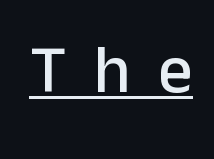
{"serif": "no", "italic": "no", "width": "normal", "stroke_contrast": "low", "x_height": "medium", "monospaced": "no", "underline": "yes", "letter_spacing": "wide", "letter_spacing_em": 0.4, "glyph_px": 68}
